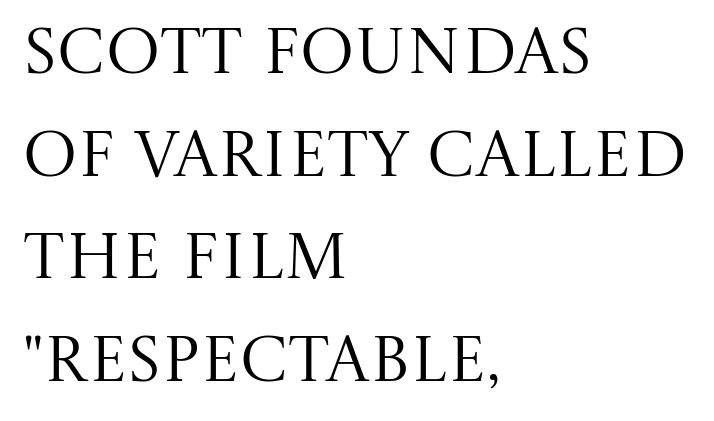
Think of a printed novel: that variable character pitch is what you see here. Is the stroke heavy? The answer is a plain regular-or-lighter. Honestly, the letter spacing is just normal — you wouldn't notice it. To sum up the face: it has serifs. When letters stand straight like this, we call the style roman or upright. The block of text has a typical density, with ordinary space between rows.
